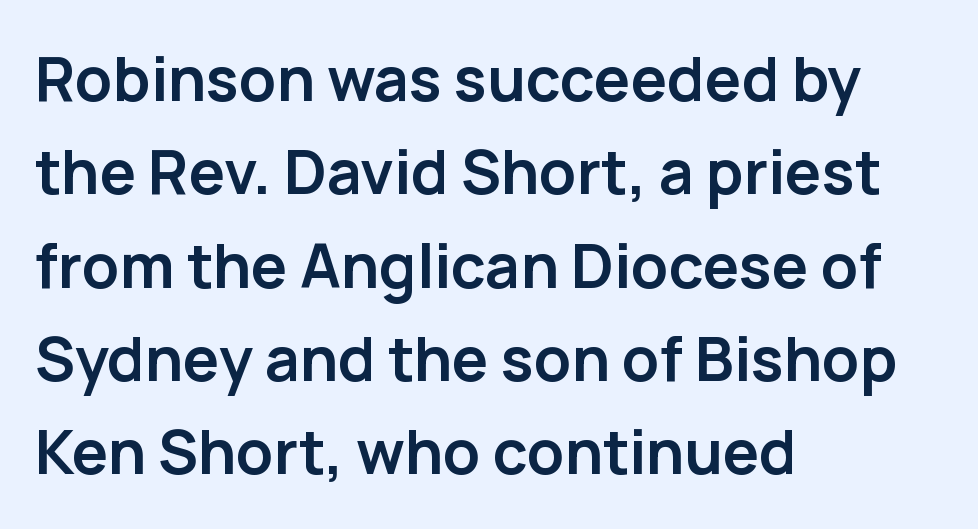
Q: Is the text bold? A: Yes.
Q: Is the text italic (slanted)? A: No, it is upright.
Q: Is the typeface a serif or a sans-serif typeface? A: Sans-serif.
Q: Is the text underlined? A: No.
Q: How is the paragraph aligned? A: Left-aligned.
Q: Is the spacing between letters normal or unusually wide? A: Normal.
Q: Is the spacing between lines tight, normal or loose? A: Normal.
Q: Width (condensed, normal, or wide)? A: Normal.
Q: Stroke contrast? A: Low.
Q: x-height? A: Medium.
Q: Monospaced? A: No.
